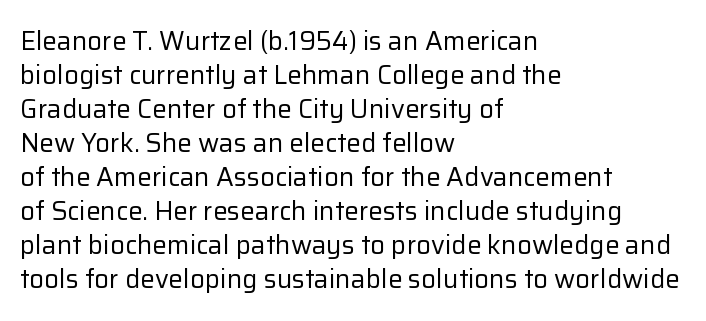
Q: Is the text bold? A: No.
Q: Is the text italic (slanted)? A: No, it is upright.
Q: Is the text underlined? A: No.
Q: How is the paragraph aligned? A: Left-aligned.
Q: Is the spacing between letters normal or unusually wide? A: Normal.
Q: Is the spacing between lines tight, normal or loose? A: Normal.
